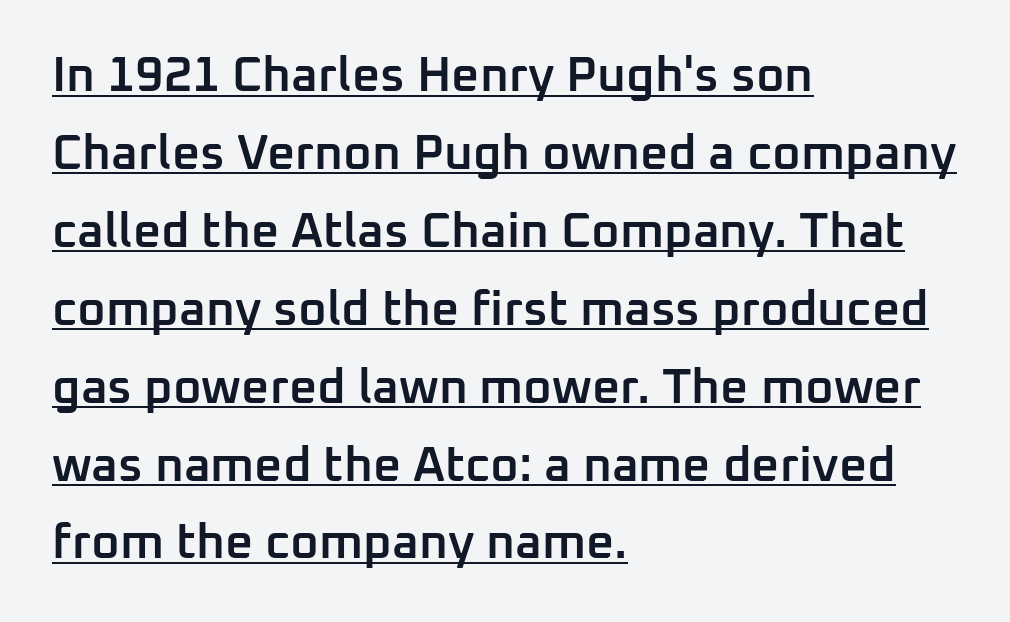
The image shows 49 px semibold sans-serif type, upright; set left-aligned, normal line spacing (1.59x), normal letter spacing, underlined; low stroke contrast and a medium x-height.
